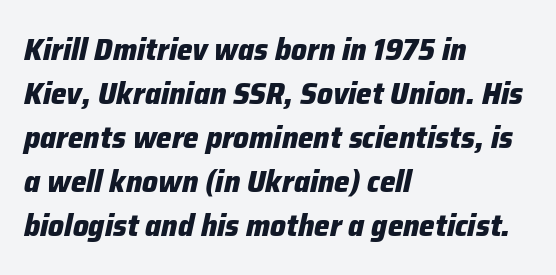
{"italic": "yes", "lean": "right", "slant_degrees": 12, "bold": "yes", "weight": "heavy", "width": "normal", "stroke_contrast": "low", "x_height": "medium", "monospaced": "no", "underline": "no", "align": "left", "line_spacing": "normal", "line_spacing_ratio": 1.42, "letter_spacing": "normal", "letter_spacing_em": 0.0, "glyph_px": 31}
